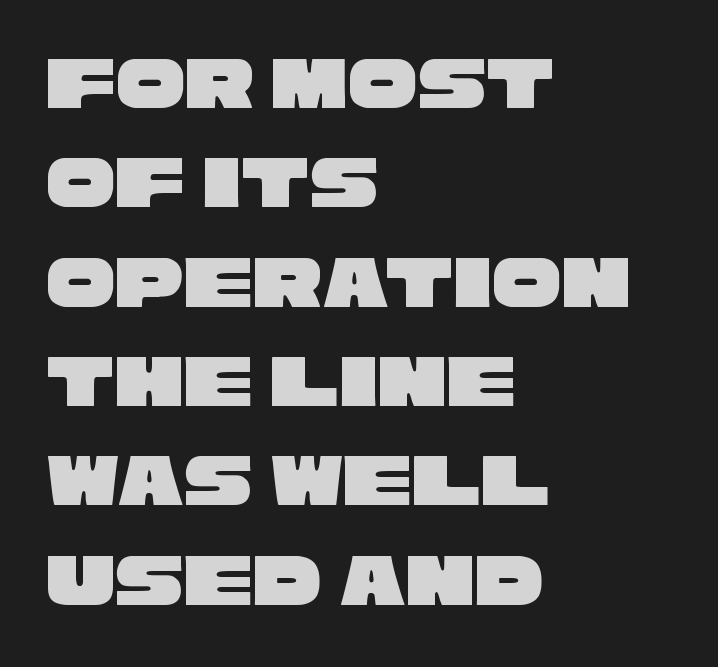
Q: Is the typeface a serif or a sans-serif typeface? A: Sans-serif.
Q: Is the text underlined? A: No.
Q: How is the paragraph aligned? A: Left-aligned.
Q: Is the spacing between letters normal or unusually wide? A: Normal.
Q: Is the spacing between lines tight, normal or loose? A: Normal.
Q: Width (condensed, normal, or wide)? A: Wide.
Q: Stroke contrast? A: Low.
Q: x-height? A: Large.
Q: Monospaced? A: No.
